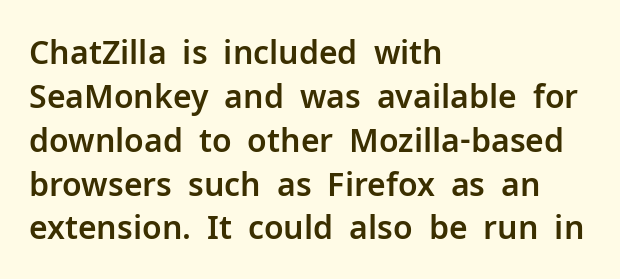
Q: Is the text italic (slanted)? A: No, it is upright.
Q: Is the typeface a serif or a sans-serif typeface? A: Sans-serif.
Q: Is the text underlined? A: No.
Q: How is the paragraph aligned? A: Left-aligned.
Q: Is the spacing between letters normal or unusually wide? A: Normal.
Q: Is the spacing between lines tight, normal or loose? A: Normal.
Q: Width (condensed, normal, or wide)? A: Normal.
Q: Stroke contrast? A: Low.
Q: x-height? A: Medium.
Q: Monospaced? A: No.
